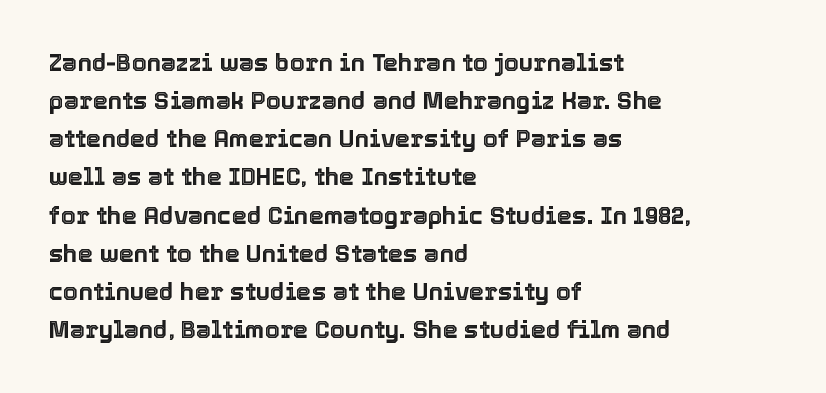
The image shows 24 px text type, upright; set left-aligned, normal line spacing (1.59x), normal letter spacing, not underlined.
